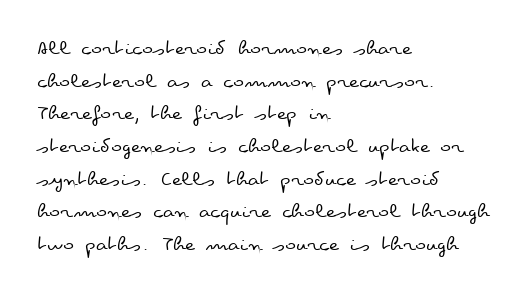
The image shows 23 px text type, upright; set left-aligned, normal line spacing (1.42x), normal letter spacing, not underlined.
